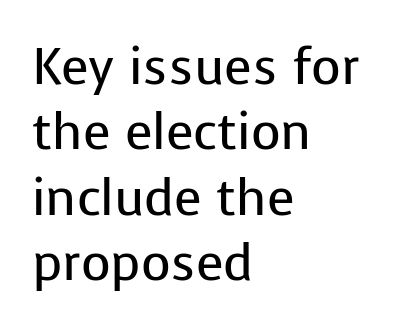
The image shows 51 px regular-weight sans-serif type, upright; set left-aligned, normal line spacing (1.28x), normal letter spacing, not underlined; low stroke contrast and a medium x-height.
